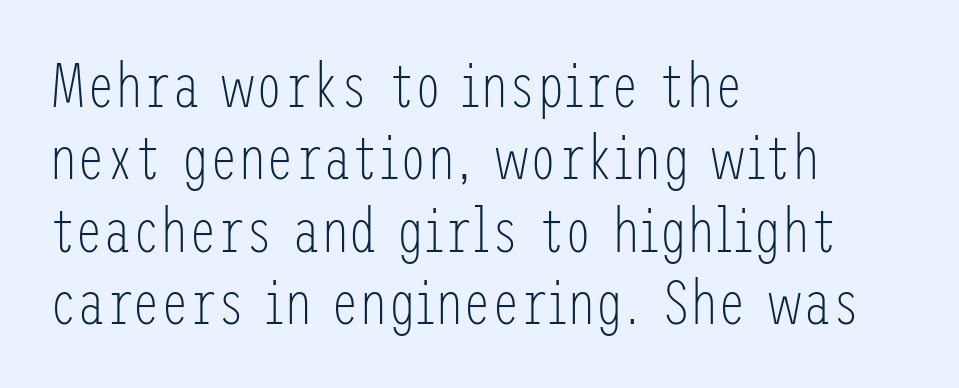
The image shows 63 px light, condensed sans-serif type, upright; set left-aligned, tight line spacing (1.15x), normal letter spacing, not underlined; low stroke contrast and a medium x-height.
